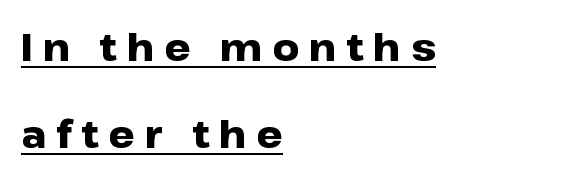
The image shows 37 px heavy, wide sans-serif type, upright; set left-aligned, loose line spacing (2.36x), unusually wide letter spacing (+0.27 em), underlined; low stroke contrast and a medium x-height.
